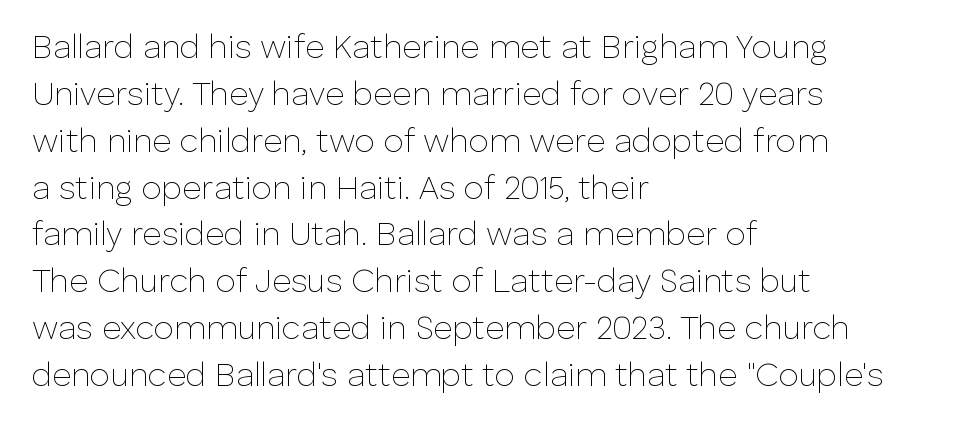
Q: Is the text bold? A: No.
Q: Is the text italic (slanted)? A: No, it is upright.
Q: Is the typeface a serif or a sans-serif typeface? A: Sans-serif.
Q: Is the text underlined? A: No.
Q: How is the paragraph aligned? A: Left-aligned.
Q: Is the spacing between letters normal or unusually wide? A: Normal.
Q: Is the spacing between lines tight, normal or loose? A: Normal.
Q: Width (condensed, normal, or wide)? A: Normal.
Q: Stroke contrast? A: Low.
Q: x-height? A: Medium.
Q: Monospaced? A: No.
